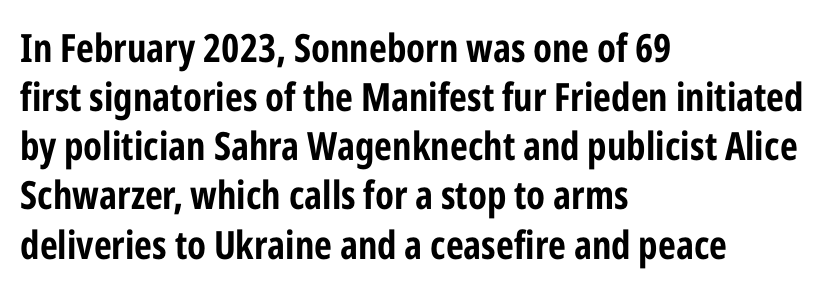
Reading down the block, your eye returns to a fixed left position each line. Check under the words: just untouched page. Here the designer chose a conventional face with non-uniform glyph widths. Strokes here are thick enough to call this a true bold. Does the leading feel generous? No, just average. Serifs: no, the terminals of the letterforms are clean.
